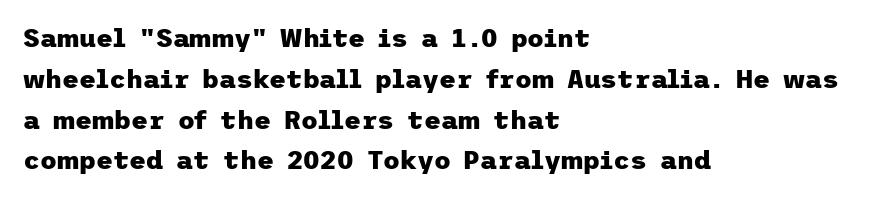
The image shows 26 px bold type, upright; set left-aligned, normal line spacing (1.57x), normal letter spacing, not underlined.
